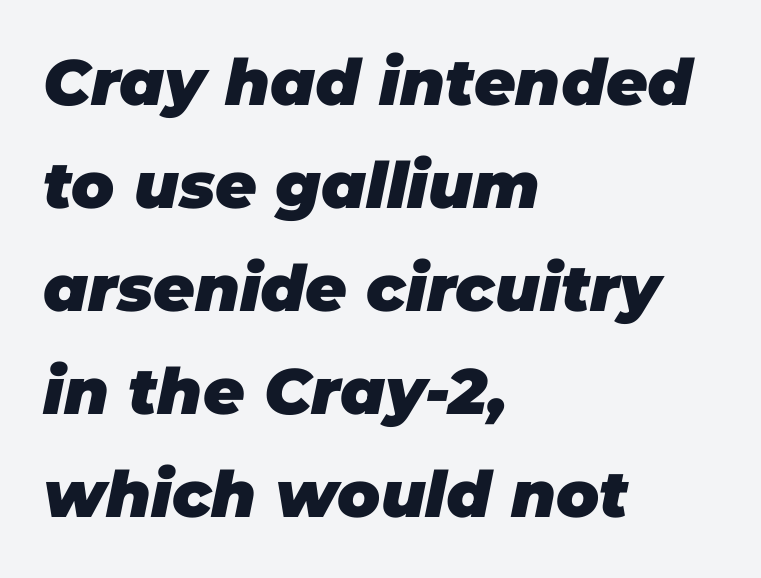
Q: Is the text bold? A: Yes.
Q: Is the text italic (slanted)? A: Yes, it leans right by about 11 degrees.
Q: Is the text underlined? A: No.
Q: How is the paragraph aligned? A: Left-aligned.
Q: Is the spacing between letters normal or unusually wide? A: Normal.
Q: Is the spacing between lines tight, normal or loose? A: Normal.
Q: Width (condensed, normal, or wide)? A: Normal.
Q: Stroke contrast? A: Low.
Q: x-height? A: Large.
Q: Monospaced? A: No.
